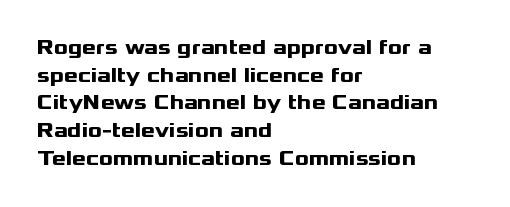
{"italic": "no", "bold": "yes", "underline": "no", "align": "left", "line_spacing": "normal", "line_spacing_ratio": 1.32, "letter_spacing": "normal", "letter_spacing_em": 0.0, "glyph_px": 21}
